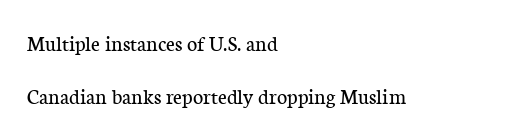
{"italic": "no", "bold": "no", "underline": "no", "align": "left", "line_spacing": "loose", "line_spacing_ratio": 2.41, "letter_spacing": "normal", "letter_spacing_em": 0.0, "glyph_px": 22}
